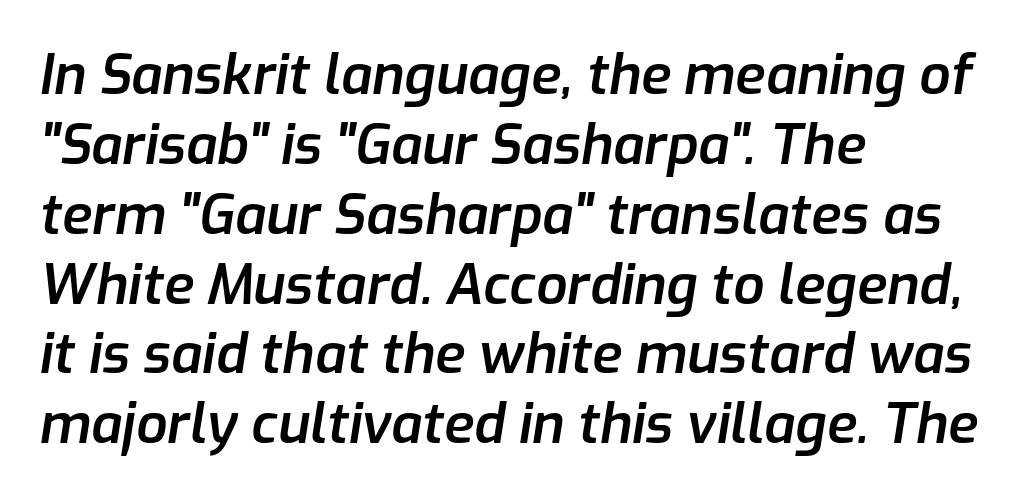
The image shows 55 px semibold type, italic (leaning right); set left-aligned, normal line spacing (1.27x), normal letter spacing, not underlined; low stroke contrast and a medium x-height.
